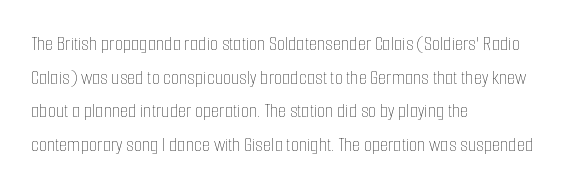
The font's upright variant was chosen for this text. Does the leading feel generous? No, just average. Letters rest on an invisible, unmarked baseline. Heft: none added — not bold. Typeset ragged right — the left edge is the straight one.
